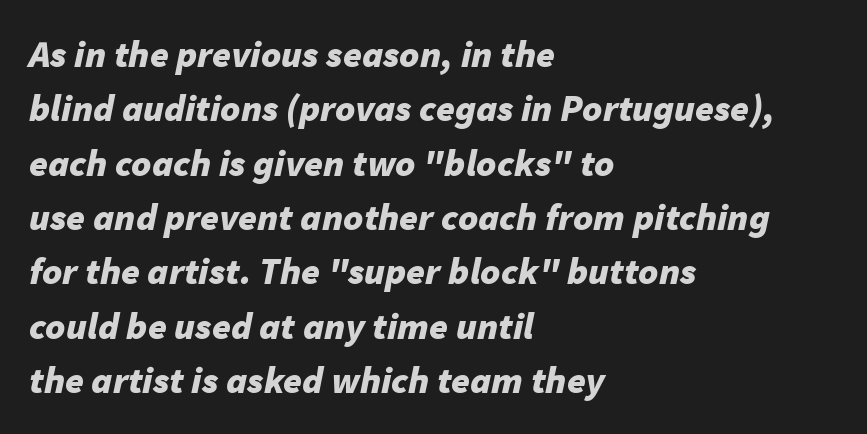
The image shows 38 px bold type, italic (leaning right); set left-aligned, normal line spacing (1.43x), normal letter spacing, not underlined; low stroke contrast and a medium x-height.
